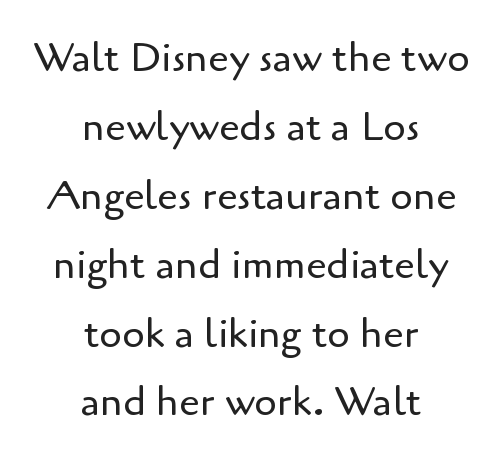
{"serif": "no", "italic": "no", "bold": "no", "weight": "regular", "width": "normal", "stroke_contrast": "low", "x_height": "small", "monospaced": "no", "underline": "no", "align": "center", "line_spacing": "normal", "line_spacing_ratio": 1.68, "letter_spacing": "normal", "letter_spacing_em": 0.0, "glyph_px": 41}
